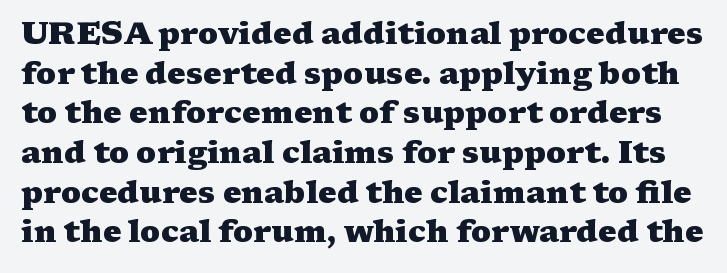
{"serif": "yes", "italic": "no", "bold": "yes", "weight": "heavy", "width": "wide", "stroke_contrast": "medium", "x_height": "medium", "monospaced": "no", "underline": "no", "line_spacing": "normal", "line_spacing_ratio": 1.28, "letter_spacing": "normal", "letter_spacing_em": 0.0, "glyph_px": 31}
